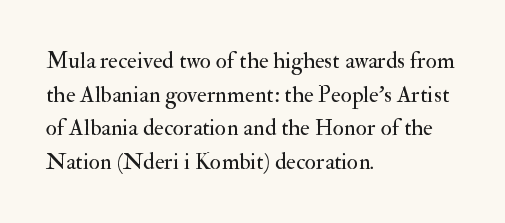
{"italic": "no", "bold": "no", "underline": "no", "align": "left", "line_spacing": "normal", "line_spacing_ratio": 1.46, "letter_spacing": "normal", "letter_spacing_em": 0.0, "glyph_px": 23}
